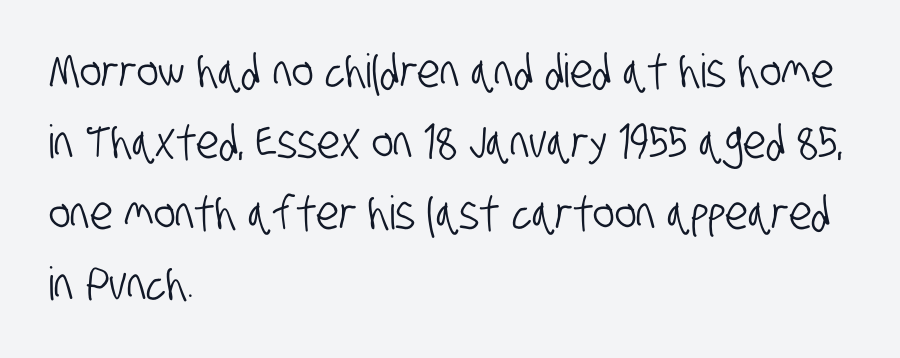
Q: Is the typeface a serif or a sans-serif typeface? A: Sans-serif.
Q: Is the text underlined? A: No.
Q: How is the paragraph aligned? A: Left-aligned.
Q: Is the spacing between letters normal or unusually wide? A: Normal.
Q: Is the spacing between lines tight, normal or loose? A: Normal.
Q: Width (condensed, normal, or wide)? A: Condensed.
Q: Stroke contrast? A: Low.
Q: x-height? A: Large.
Q: Monospaced? A: No.
